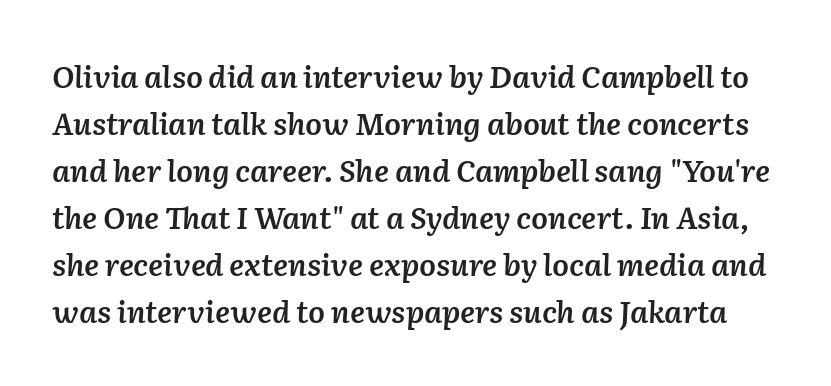
These lines were composed using italics. The letters advance in unequal steps, a hallmark of proportional type. You could call the tracking neutral — neither tight nor loose. Lines of text with bare space underneath.
